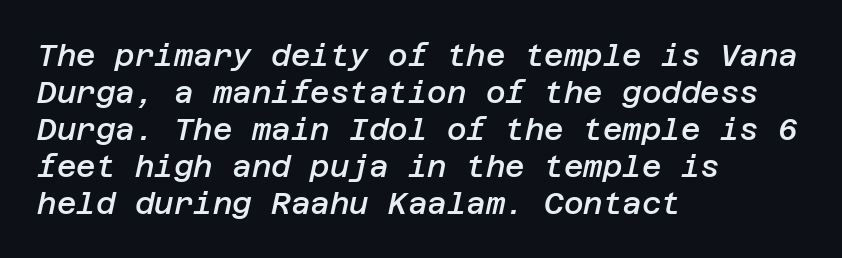
Q: Is the text bold? A: Semi-bold.
Q: Is the text italic (slanted)? A: Yes, it leans right by about 12 degrees.
Q: Is the text underlined? A: No.
Q: How is the paragraph aligned? A: Left-aligned.
Q: Is the spacing between letters normal or unusually wide? A: Normal.
Q: Width (condensed, normal, or wide)? A: Normal.
Q: Stroke contrast? A: Low.
Q: x-height? A: Large.
